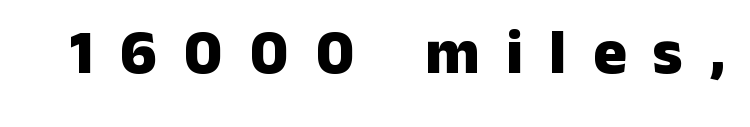
{"serif": "no", "italic": "no", "bold": "yes", "weight": "heavy", "width": "normal", "stroke_contrast": "low", "x_height": "medium", "monospaced": "no", "underline": "no", "letter_spacing": "wide", "letter_spacing_em": 0.42, "glyph_px": 63}
